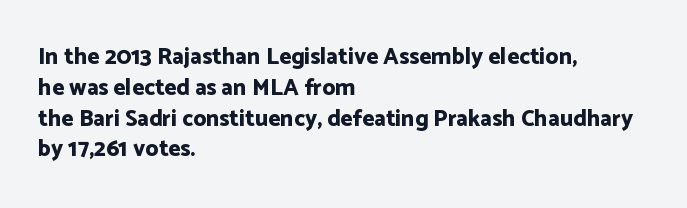
Q: Is the text bold? A: Yes.
Q: Is the text italic (slanted)? A: No, it is upright.
Q: Is the text underlined? A: No.
Q: How is the paragraph aligned? A: Left-aligned.
Q: Is the spacing between letters normal or unusually wide? A: Normal.
Q: Is the spacing between lines tight, normal or loose? A: Normal.
